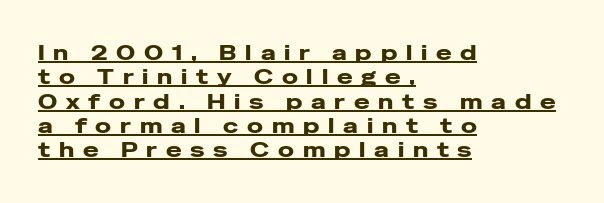
The strokes are fattened all the way to bold. The face used here is rendered with a markedly widened letterfit. The rag falls on the right side of this text block. The specimen reads as upright at a glance. Is there an underline? Yes — a line sits under the letters.
